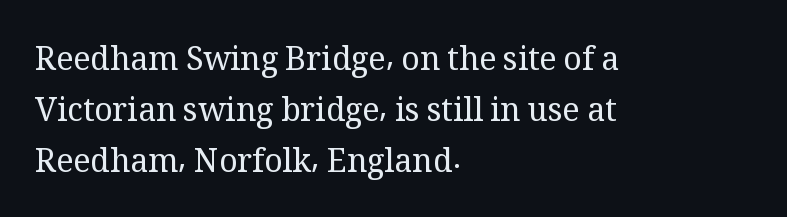
Q: Is the text bold? A: No.
Q: Is the text italic (slanted)? A: No, it is upright.
Q: Is the typeface a serif or a sans-serif typeface? A: Serif.
Q: Is the text underlined? A: No.
Q: How is the paragraph aligned? A: Left-aligned.
Q: Is the spacing between letters normal or unusually wide? A: Normal.
Q: Is the spacing between lines tight, normal or loose? A: Normal.
Q: Width (condensed, normal, or wide)? A: Normal.
Q: Stroke contrast? A: Medium.
Q: x-height? A: Medium.
Q: Monospaced? A: No.
